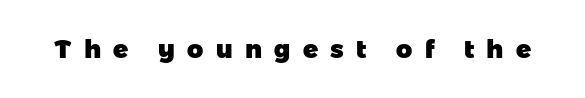
Someone cranked the tracking dial way up on this one. The string is rendered with underlining switched off. Its strokes are broad and dark, the hallmark of bold type.
